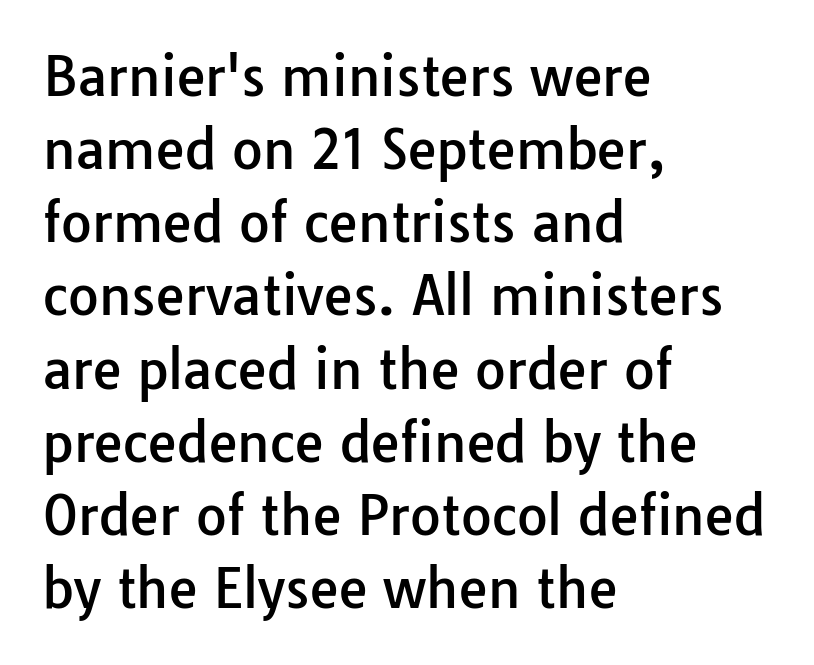
Q: Is the text italic (slanted)? A: No, it is upright.
Q: Is the typeface a serif or a sans-serif typeface? A: Sans-serif.
Q: Is the text underlined? A: No.
Q: How is the paragraph aligned? A: Left-aligned.
Q: Is the spacing between letters normal or unusually wide? A: Normal.
Q: Is the spacing between lines tight, normal or loose? A: Normal.
Q: Width (condensed, normal, or wide)? A: Normal.
Q: Stroke contrast? A: Low.
Q: x-height? A: Medium.
Q: Monospaced? A: No.
